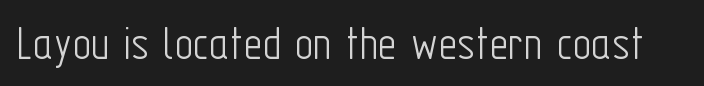
The image shows 51 px light, condensed sans-serif type, upright; set normal letter spacing, not underlined; low stroke contrast and a medium x-height.
